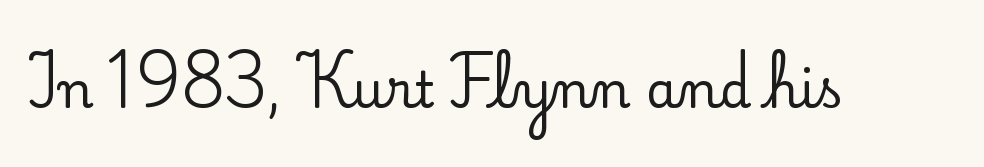
Note the varied advance widths — an 'i' is clearly narrower than an 'm'. The text was rendered using a seriffed face with decorative stroke endings. Words appear dense and cohesive because spacing is normal. Designer's note — italics off, roman on.
